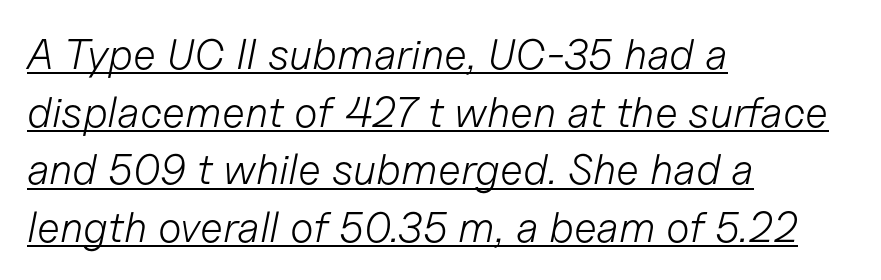
Nothing heavy about these letters — not bold at all. The leading is moderate, giving the passage an even texture. Spacing verdict: proportional, widths tailored to each character. Notice how the passage keeps a crisp vertical edge on the left only. These lines keep a tight, regular rhythm from letter to letter. Looking at the ascenders, they clearly lean.
